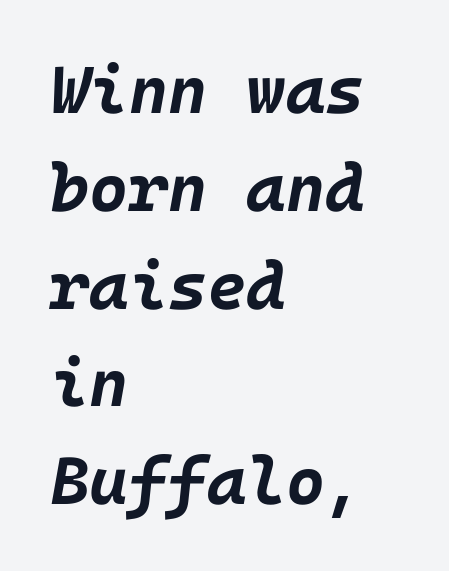
The passage shown leans; its letterforms are oblique. These lines keep a tight, regular rhythm from letter to letter. Anything drawn beneath the words? Only blank space. Casual observation: everything's shoved over to the left. Does the leading feel generous? No, just average.
